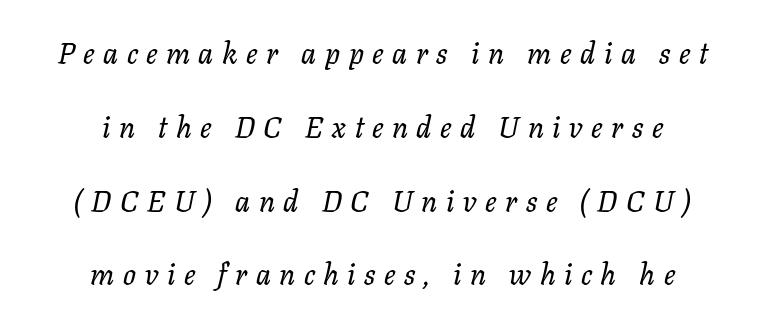
The image shows 30 px serif type, italic (leaning right); set centered, loose line spacing (2.46x), unusually wide letter spacing (+0.29 em), not underlined; low stroke contrast and a medium x-height.
